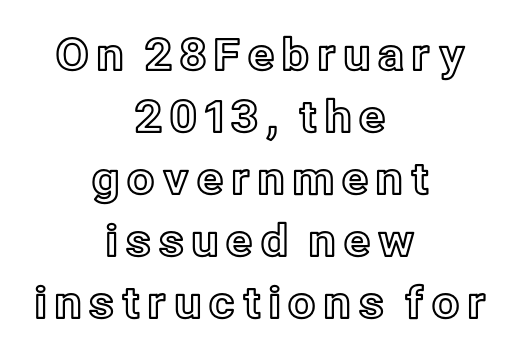
Q: Is the text italic (slanted)? A: No, it is upright.
Q: Is the text underlined? A: No.
Q: How is the paragraph aligned? A: Centered.
Q: Is the spacing between lines tight, normal or loose? A: Normal.
Q: Width (condensed, normal, or wide)? A: Normal.
Q: x-height? A: Medium.
Q: Monospaced? A: No.
